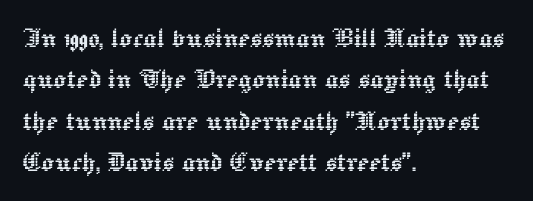
Q: Is the text italic (slanted)? A: No, it is upright.
Q: Is the text underlined? A: No.
Q: How is the paragraph aligned? A: Left-aligned.
Q: Is the spacing between letters normal or unusually wide? A: Normal.
Q: Is the spacing between lines tight, normal or loose? A: Normal.
Q: Width (condensed, normal, or wide)? A: Normal.
Q: x-height? A: Medium.
Q: Monospaced? A: No.
